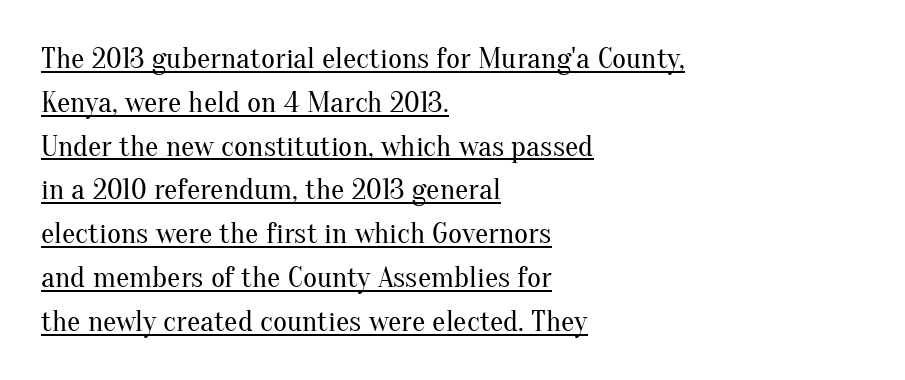
{"serif": "yes", "italic": "no", "bold": "no", "weight": "regular", "width": "normal", "stroke_contrast": "medium", "x_height": "small", "monospaced": "no", "underline": "yes", "align": "left", "line_spacing": "normal", "line_spacing_ratio": 1.46, "letter_spacing": "normal", "letter_spacing_em": 0.0, "glyph_px": 30}
